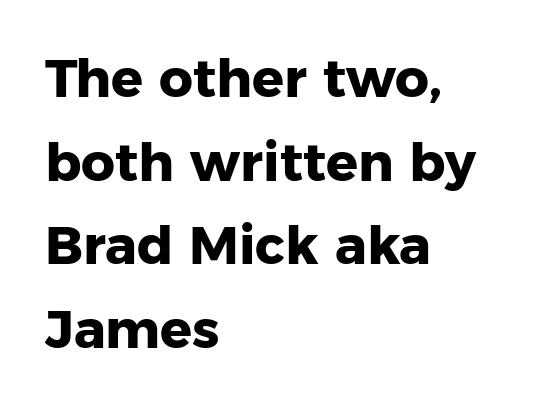
A typesetter would mark this as roman, not italic. Caption: multi-line text, flush left, ragged right. Quick note: underline off. This sample keeps an unexceptional amount of space between lines. The letters advance in unequal steps, a hallmark of proportional type.
